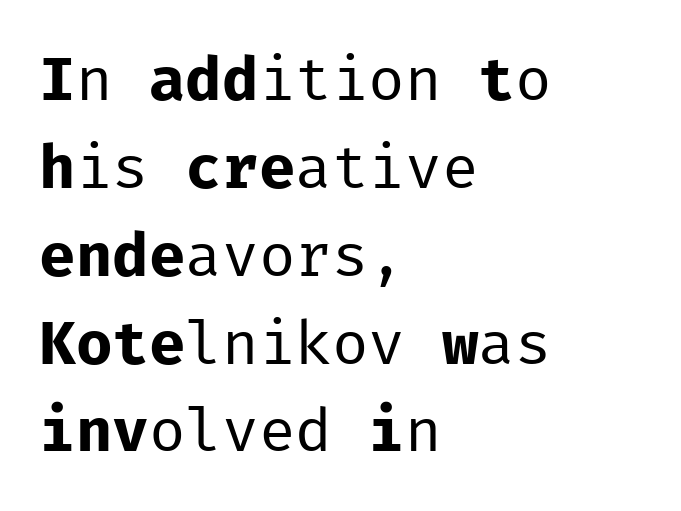
The image shows 61 px regular-weight sans-serif type, upright, monospaced; set left-aligned, normal line spacing (1.44x), normal letter spacing, not underlined; low stroke contrast and a medium x-height.
